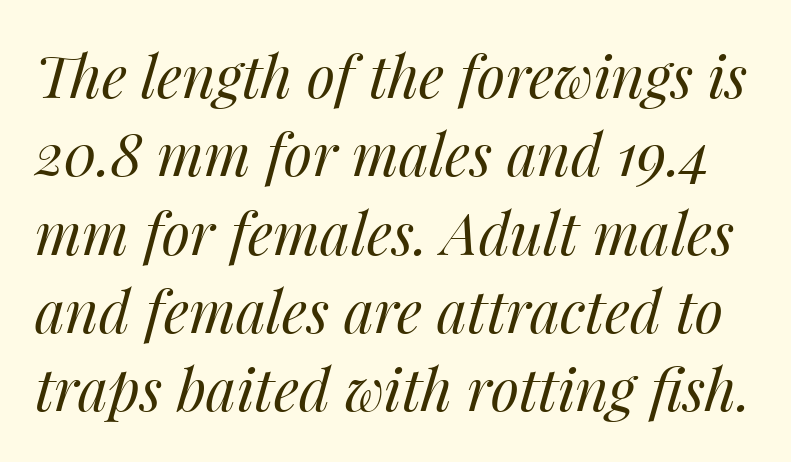
Q: Is the text bold? A: No.
Q: Is the text italic (slanted)? A: Yes, it leans right by about 14 degrees.
Q: Is the text underlined? A: No.
Q: Is the spacing between letters normal or unusually wide? A: Normal.
Q: Is the spacing between lines tight, normal or loose? A: Normal.
Q: Width (condensed, normal, or wide)? A: Normal.
Q: Stroke contrast? A: Medium.
Q: x-height? A: Medium.
Q: Monospaced? A: No.
